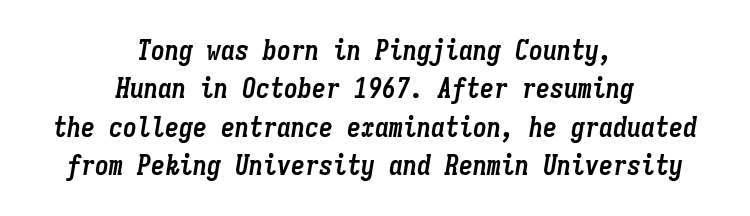
{"italic": "yes", "lean": "right", "slant_degrees": 9, "bold": "yes", "weight": "semibold", "width": "condensed", "stroke_contrast": "low", "x_height": "medium", "monospaced": "yes", "underline": "no", "align": "center", "line_spacing": "normal", "line_spacing_ratio": 1.37, "letter_spacing": "normal", "letter_spacing_em": 0.0, "glyph_px": 28}
